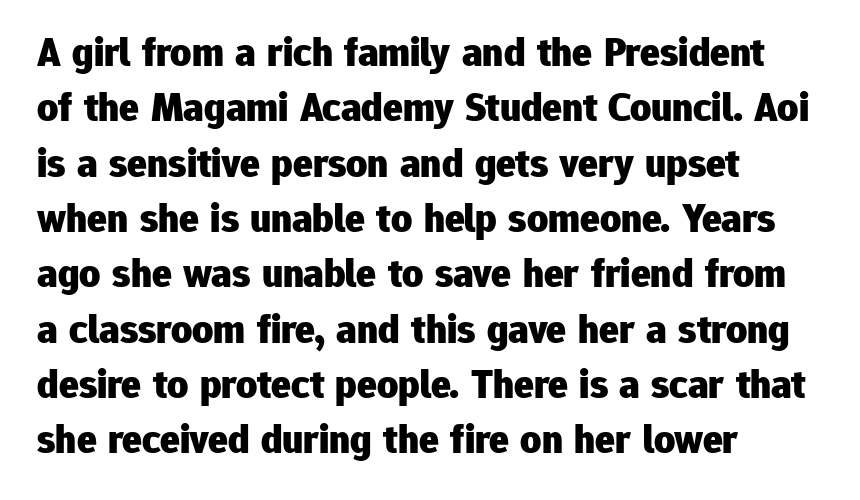
The image shows 41 px heavy sans-serif type, upright; set left-aligned, normal line spacing (1.35x), normal letter spacing, not underlined; low stroke contrast and a medium x-height.
